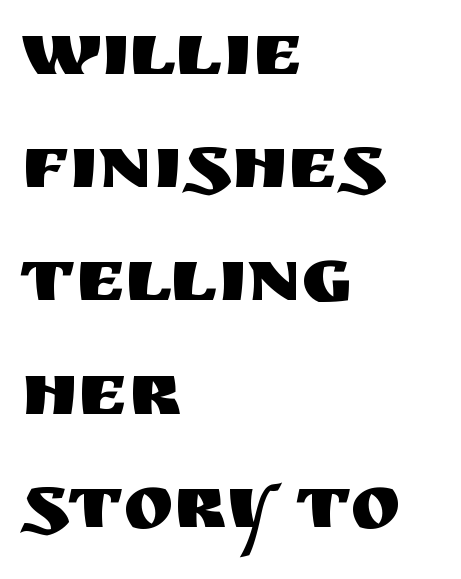
{"serif": "no", "italic": "no", "width": "normal", "stroke_contrast": "medium", "x_height": "large", "monospaced": "no", "underline": "no", "align": "left", "line_spacing": "normal", "line_spacing_ratio": 1.49, "letter_spacing": "normal", "letter_spacing_em": 0.0, "glyph_px": 76}
